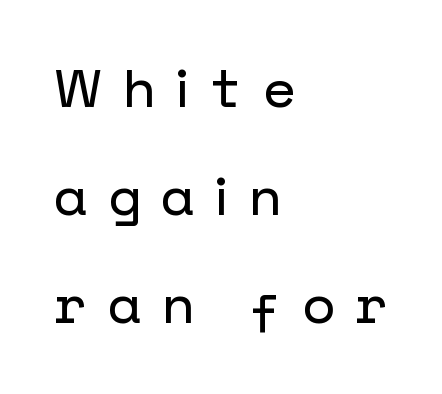
The image shows 53 px sans-serif type, upright; set left-aligned, loose line spacing (2.04x), unusually wide letter spacing (+0.39 em), not underlined; low stroke contrast and a medium x-height.
